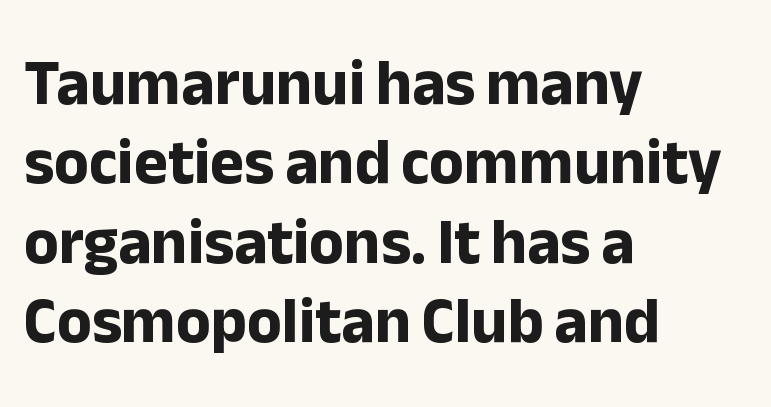
The image shows 64 px bold sans-serif type, upright; set left-aligned, line spacing 1.24x, normal letter spacing, not underlined; low stroke contrast and a medium x-height.
